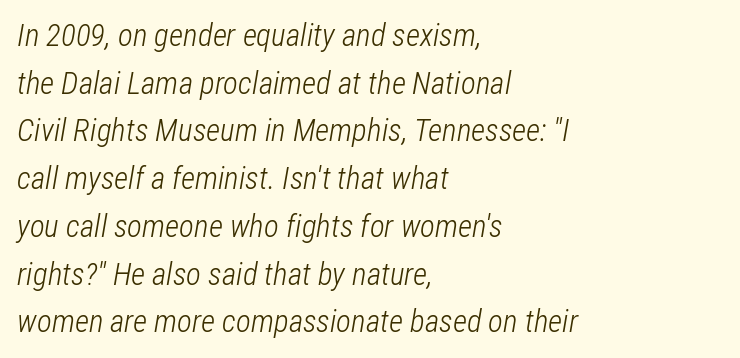
Q: Is the text bold? A: No.
Q: Is the text italic (slanted)? A: Yes, it leans right by about 12 degrees.
Q: Is the text underlined? A: No.
Q: How is the paragraph aligned? A: Left-aligned.
Q: Is the spacing between letters normal or unusually wide? A: Normal.
Q: Is the spacing between lines tight, normal or loose? A: Normal.
Q: Width (condensed, normal, or wide)? A: Condensed.
Q: Stroke contrast? A: Low.
Q: x-height? A: Medium.
Q: Monospaced? A: No.
